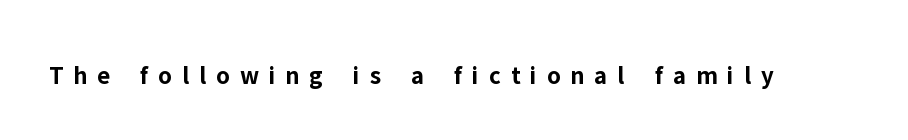
Q: Is the text bold? A: Yes.
Q: Is the text italic (slanted)? A: No, it is upright.
Q: Is the text underlined? A: No.
Q: Is the spacing between letters normal or unusually wide? A: Unusually wide.
